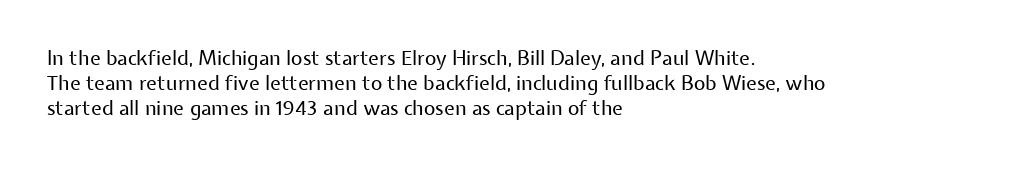
The image shows 20 px text type, upright; set left-aligned, line spacing 1.24x, normal letter spacing, not underlined.
